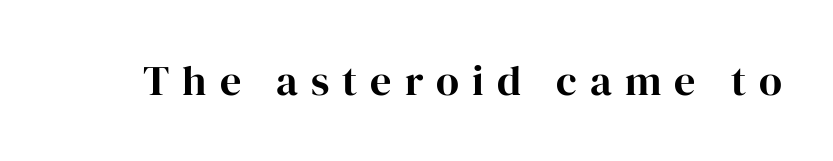
The image shows 42 px serif type, upright; set unusually wide letter spacing (+0.31 em), not underlined; high stroke contrast and a medium x-height.
